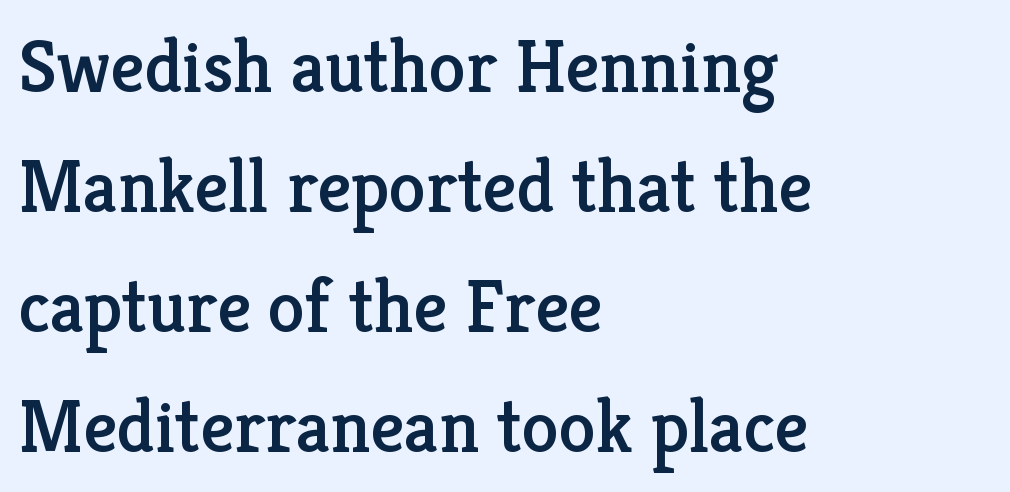
Q: Is the text italic (slanted)? A: No, it is upright.
Q: Is the typeface a serif or a sans-serif typeface? A: Serif.
Q: Is the text underlined? A: No.
Q: How is the paragraph aligned? A: Left-aligned.
Q: Is the spacing between letters normal or unusually wide? A: Normal.
Q: Is the spacing between lines tight, normal or loose? A: Normal.
Q: Width (condensed, normal, or wide)? A: Normal.
Q: Stroke contrast? A: Low.
Q: x-height? A: Medium.
Q: Monospaced? A: No.
